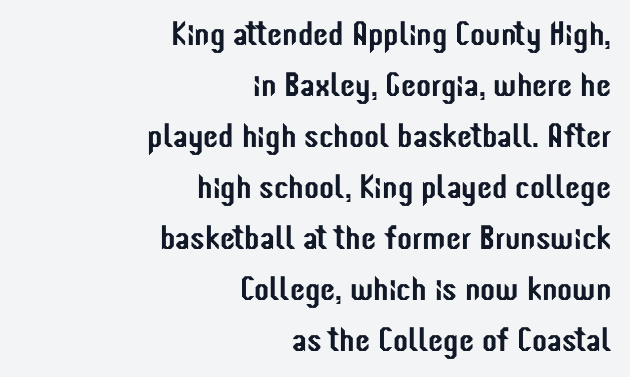
Q: Is the text italic (slanted)? A: No, it is upright.
Q: Is the typeface a serif or a sans-serif typeface? A: Sans-serif.
Q: Is the text underlined? A: No.
Q: How is the paragraph aligned? A: Right-aligned.
Q: Is the spacing between letters normal or unusually wide? A: Normal.
Q: Is the spacing between lines tight, normal or loose? A: Normal.
Q: Width (condensed, normal, or wide)? A: Condensed.
Q: Stroke contrast? A: Low.
Q: x-height? A: Medium.
Q: Monospaced? A: No.
